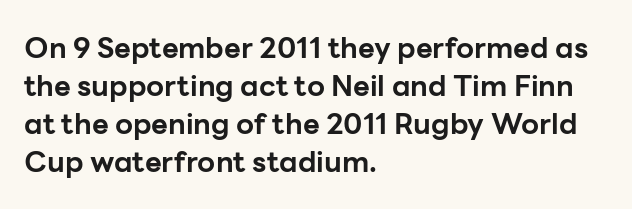
{"serif": "no", "italic": "no", "bold": "yes", "weight": "bold", "width": "normal", "stroke_contrast": "low", "x_height": "medium", "monospaced": "no", "underline": "no", "align": "left", "line_spacing": "normal", "line_spacing_ratio": 1.31, "letter_spacing": "normal", "letter_spacing_em": 0.0, "glyph_px": 29}
